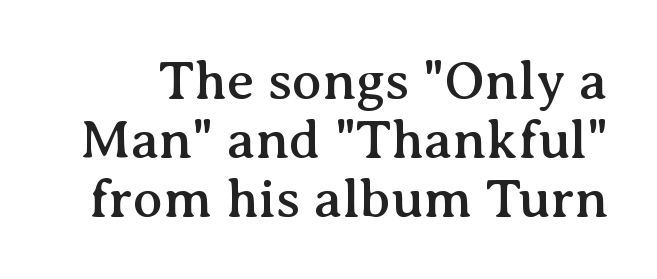
The image shows 55 px serif type, upright; set tight line spacing (1.07x), normal letter spacing, not underlined; medium stroke contrast and a medium x-height.
